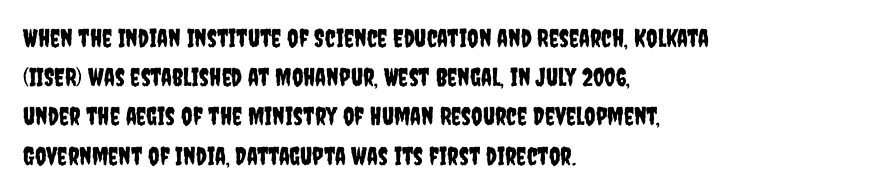
Q: Is the text italic (slanted)? A: No, it is upright.
Q: Is the text underlined? A: No.
Q: How is the paragraph aligned? A: Left-aligned.
Q: Is the spacing between letters normal or unusually wide? A: Normal.
Q: Is the spacing between lines tight, normal or loose? A: Normal.
